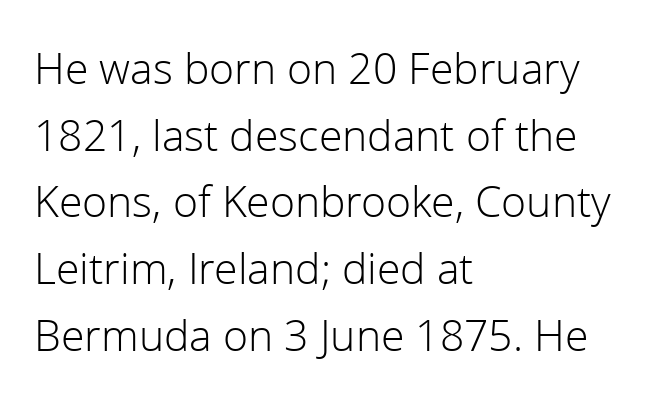
Q: Is the text bold? A: No.
Q: Is the text italic (slanted)? A: No, it is upright.
Q: Is the typeface a serif or a sans-serif typeface? A: Sans-serif.
Q: Is the text underlined? A: No.
Q: How is the paragraph aligned? A: Left-aligned.
Q: Is the spacing between letters normal or unusually wide? A: Normal.
Q: Is the spacing between lines tight, normal or loose? A: Normal.
Q: Width (condensed, normal, or wide)? A: Normal.
Q: Stroke contrast? A: Low.
Q: x-height? A: Medium.
Q: Monospaced? A: No.
